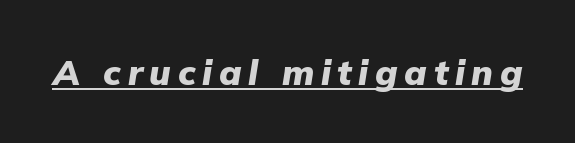
Q: Is the text bold? A: Yes.
Q: Is the text italic (slanted)? A: Yes, it leans right by about 9 degrees.
Q: Is the text underlined? A: Yes.
Q: Width (condensed, normal, or wide)? A: Normal.
Q: Stroke contrast? A: Low.
Q: x-height? A: Medium.
Q: Monospaced? A: No.
